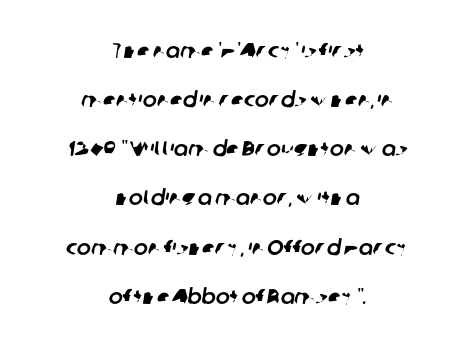
The image shows 21 px text type; set centered, loose line spacing (2.34x), normal letter spacing, not underlined.
